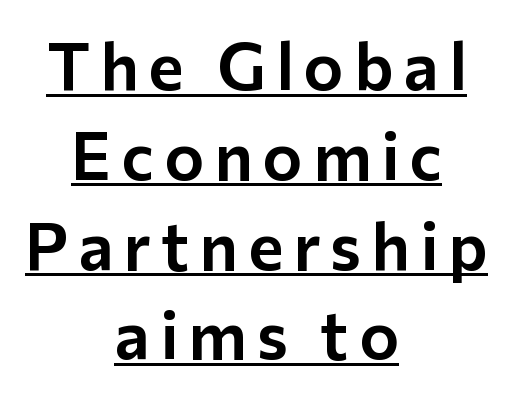
Q: Is the text italic (slanted)? A: No, it is upright.
Q: Is the typeface a serif or a sans-serif typeface? A: Sans-serif.
Q: Is the text underlined? A: Yes.
Q: How is the paragraph aligned? A: Centered.
Q: Is the spacing between lines tight, normal or loose? A: Normal.
Q: Width (condensed, normal, or wide)? A: Normal.
Q: Stroke contrast? A: Low.
Q: x-height? A: Medium.
Q: Monospaced? A: No.
